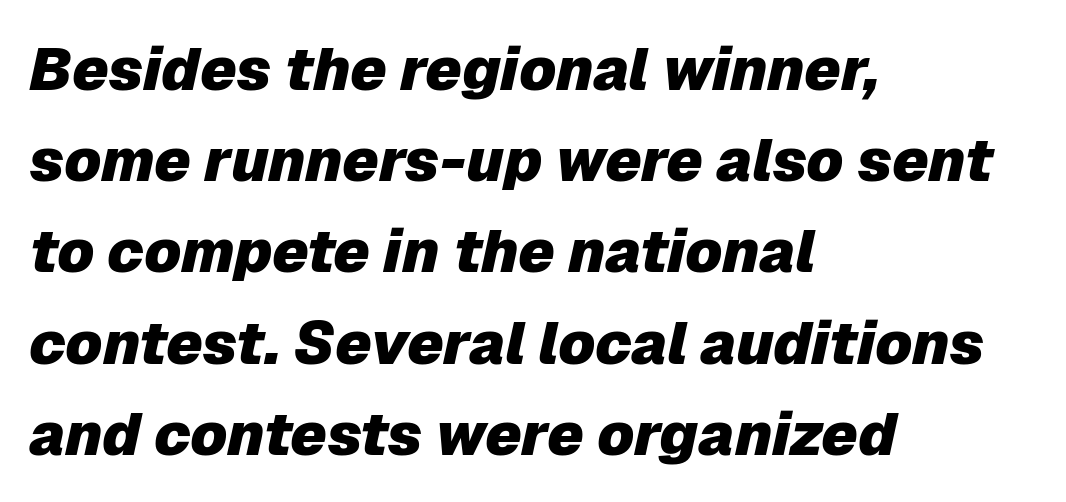
Stroke thickness is high; the sample reads as a true bold. The tracking reads as untouched default to a designer's eye. Think of a printed novel: that variable character pitch is what you see here. Typeset ragged right — the left edge is the straight one. Italic: yes, the glyphs are oblique.
